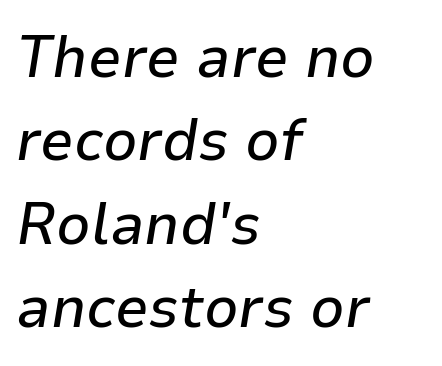
{"italic": "yes", "lean": "right", "slant_degrees": 9, "width": "normal", "stroke_contrast": "low", "x_height": "medium", "monospaced": "no", "underline": "no", "align": "left", "line_spacing": "normal", "line_spacing_ratio": 1.39, "letter_spacing": "normal", "letter_spacing_em": 0.0, "glyph_px": 60}
